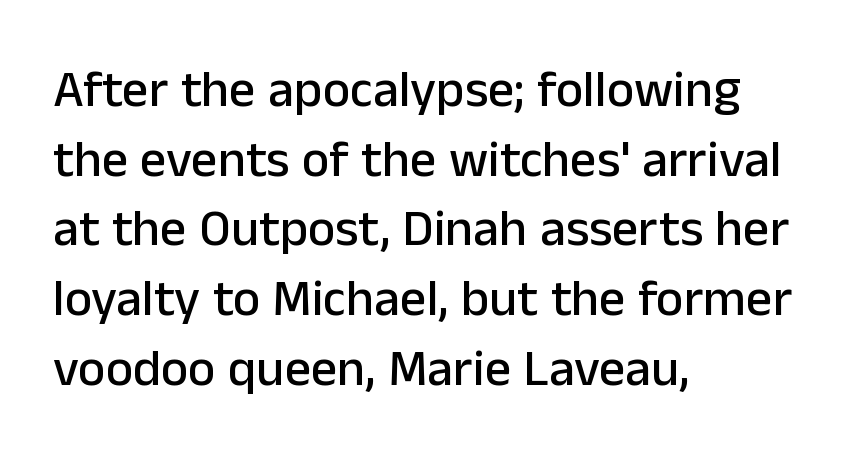
{"serif": "no", "italic": "no", "width": "normal", "stroke_contrast": "low", "x_height": "medium", "monospaced": "no", "underline": "no", "align": "left", "line_spacing": "normal", "line_spacing_ratio": 1.34, "letter_spacing": "normal", "letter_spacing_em": 0.0, "glyph_px": 52}
